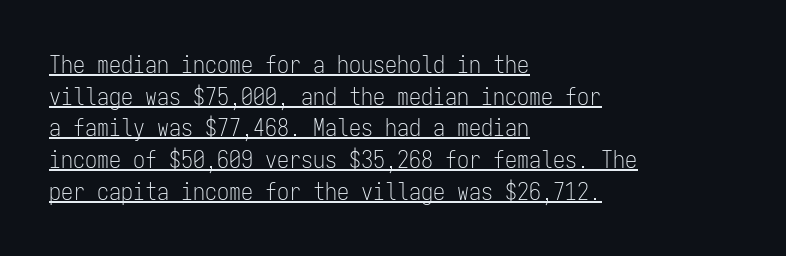
Q: Is the text bold? A: No.
Q: Is the text italic (slanted)? A: No, it is upright.
Q: Is the text underlined? A: Yes.
Q: How is the paragraph aligned? A: Left-aligned.
Q: Is the spacing between letters normal or unusually wide? A: Normal.
Q: Is the spacing between lines tight, normal or loose? A: Normal.
